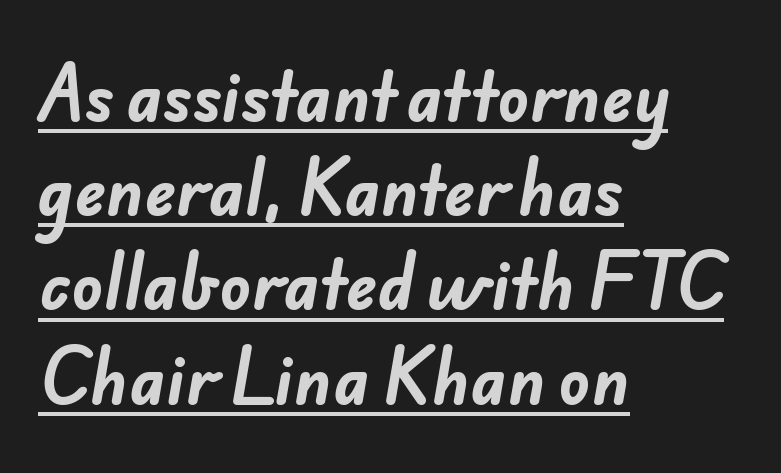
The image shows 65 px bold sans-serif type; set left-aligned, normal line spacing (1.45x), normal letter spacing, underlined; low stroke contrast and a small x-height.
